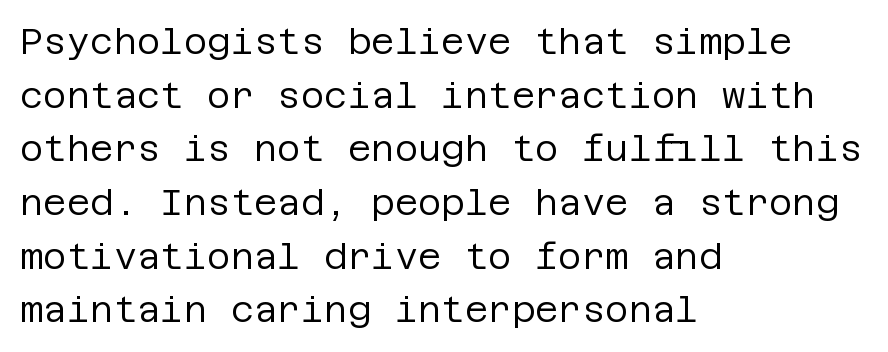
{"serif": "no", "italic": "no", "bold": "no", "weight": "regular", "width": "normal", "stroke_contrast": "low", "x_height": "large", "underline": "no", "align": "left", "line_spacing": "normal", "line_spacing_ratio": 1.49, "letter_spacing": "normal", "letter_spacing_em": 0.0, "glyph_px": 36}
